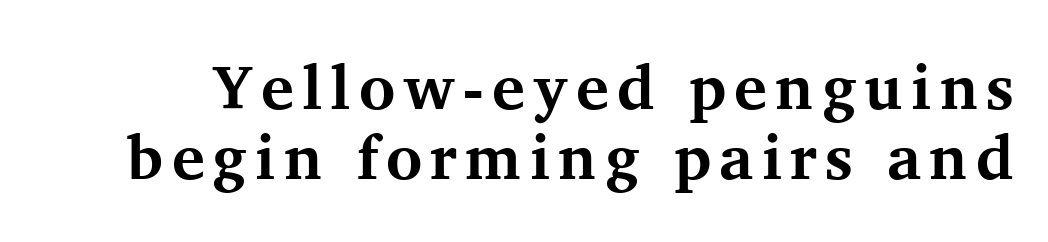
Weight check: bold — yes, fully. Is this a fixed-width face? No — the glyphs have proportional, varying widths. A roman cut, with each character standing at attention. Students, observe: this is what under-led, compact text looks like. A typesetter would label this face a serif. Beneath every word, the page is bare.
